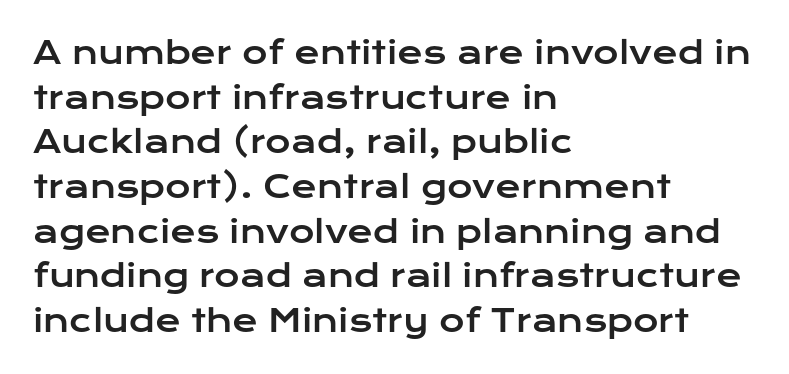
Q: Is the text italic (slanted)? A: No, it is upright.
Q: Is the typeface a serif or a sans-serif typeface? A: Sans-serif.
Q: Is the text underlined? A: No.
Q: How is the paragraph aligned? A: Left-aligned.
Q: Is the spacing between letters normal or unusually wide? A: Normal.
Q: Is the spacing between lines tight, normal or loose? A: Normal.
Q: Width (condensed, normal, or wide)? A: Wide.
Q: Stroke contrast? A: Low.
Q: x-height? A: Medium.
Q: Monospaced? A: No.
